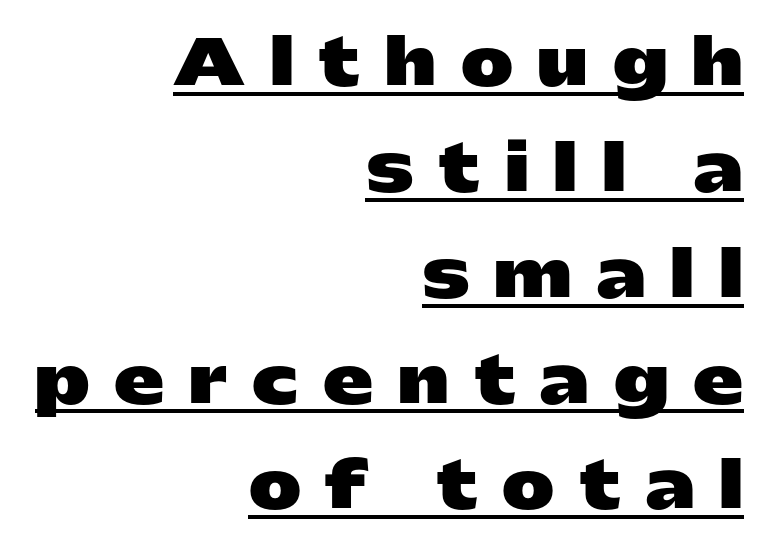
The image shows 63 px heavy, wide sans-serif type, upright; set right-aligned, normal line spacing (1.68x), unusually wide letter spacing (+0.39 em), underlined; low stroke contrast and a medium x-height.
